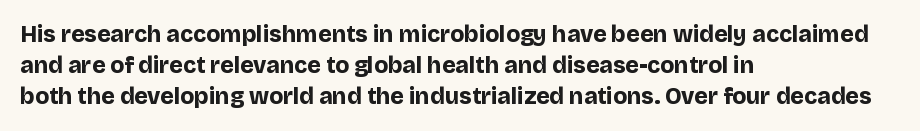
The image shows 23 px bold type, upright; set left-aligned, normal line spacing (1.34x), normal letter spacing, not underlined.
